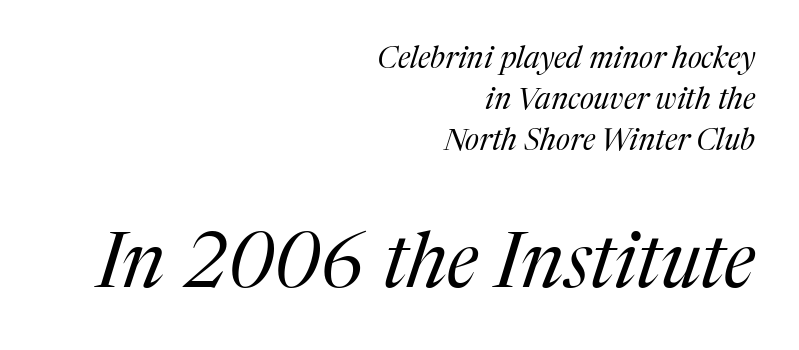
{"serif": "yes", "italic": "yes", "lean": "right", "slant_degrees": 17, "bold": "no", "weight": "regular", "width": "normal", "stroke_contrast": "medium", "x_height": "medium", "monospaced": "no", "underline": "no", "align": "right", "line_spacing": "normal", "line_spacing_ratio": 1.37, "letter_spacing": "normal", "letter_spacing_em": 0.0, "larger_block": "second", "size_ratio": 2.53, "glyph_px": 76}
